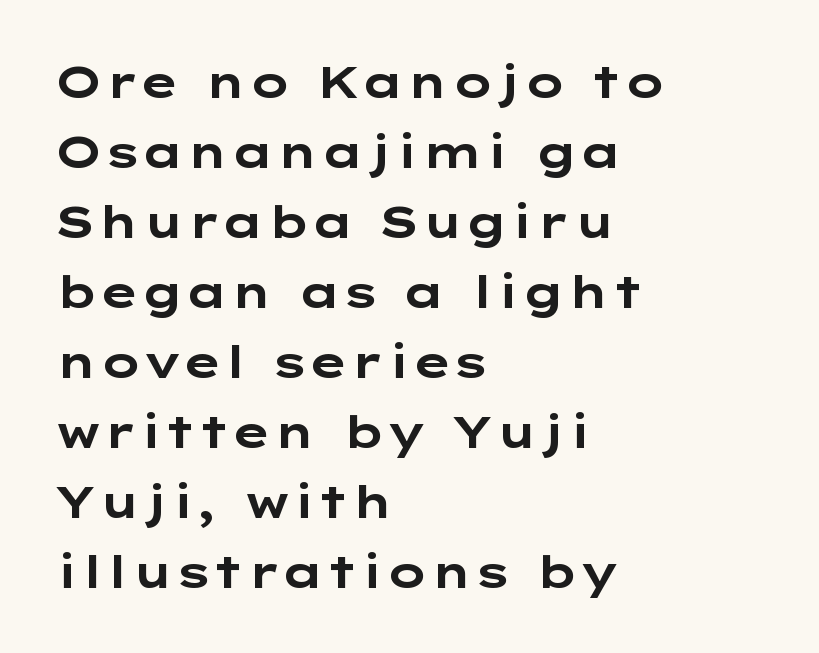
Honestly, the row spacing looks completely unremarkable. The passage shown is not underscored anywhere. You could call the tracking neutral — neither tight nor loose. Designer's note — italics off, roman on. Alignment: flush left. What weight is shown? A full bold with thick strokes.
